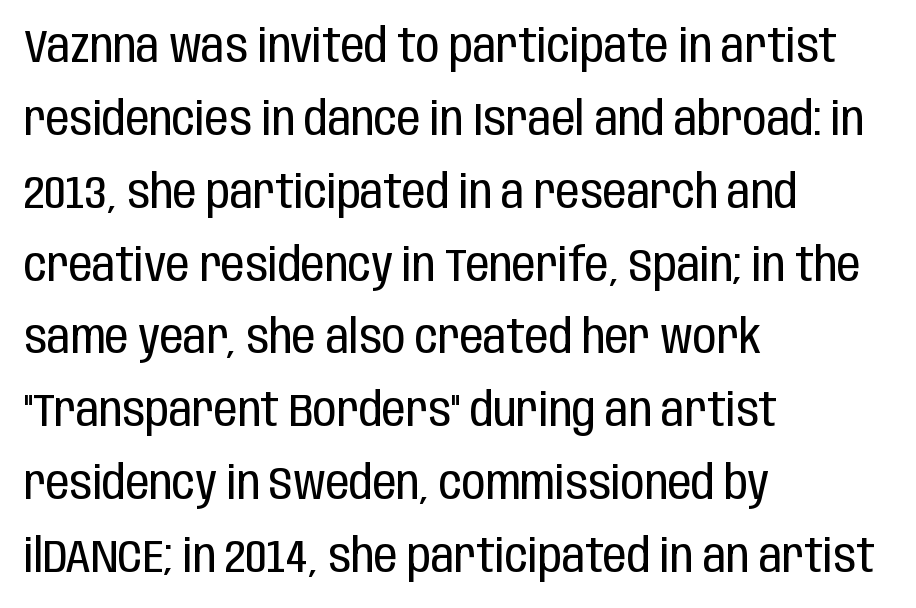
The image shows 47 px regular-weight, condensed sans-serif type, upright; set left-aligned, normal line spacing (1.55x), normal letter spacing, not underlined; low stroke contrast and a large x-height.
